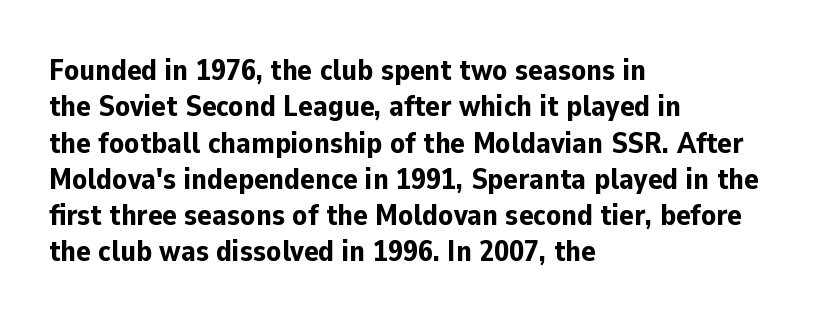
Q: Is the text bold? A: Yes.
Q: Is the text italic (slanted)? A: No, it is upright.
Q: Is the typeface a serif or a sans-serif typeface? A: Sans-serif.
Q: Is the text underlined? A: No.
Q: How is the paragraph aligned? A: Left-aligned.
Q: Is the spacing between letters normal or unusually wide? A: Normal.
Q: Width (condensed, normal, or wide)? A: Normal.
Q: Stroke contrast? A: Low.
Q: x-height? A: Medium.
Q: Monospaced? A: No.
